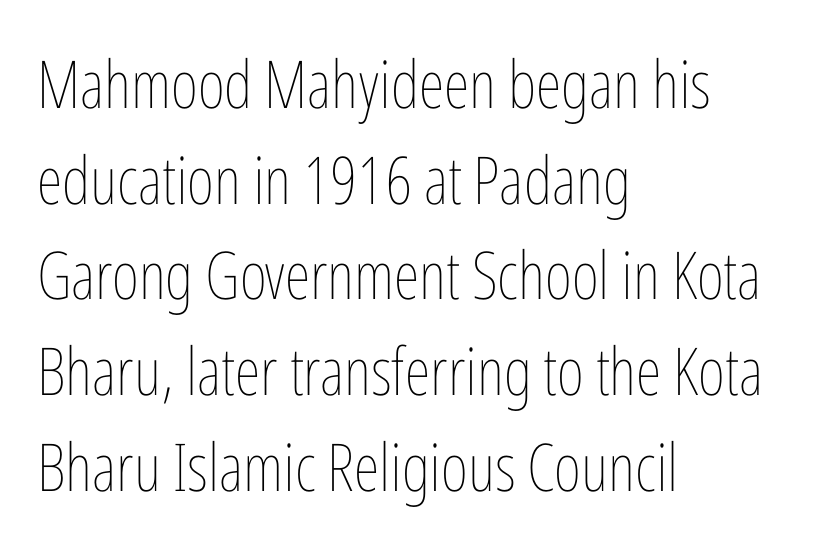
{"italic": "no", "bold": "no", "weight": "thin", "width": "condensed", "stroke_contrast": "low", "x_height": "medium", "monospaced": "no", "underline": "no", "align": "left", "line_spacing": "normal", "line_spacing_ratio": 1.45, "letter_spacing": "normal", "letter_spacing_em": 0.0, "glyph_px": 66}
